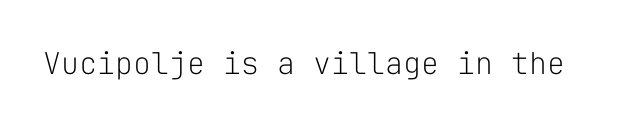
Letters rest on an invisible, unmarked baseline. The typography opts for an upright posture over an oblique one. Think standard paragraph weight, or any step lighter than that. The glyphs in this specimen are sans serif. Nothing unusual about the tracking: characters are spaced as the font intends. Every character here occupies the same horizontal width, giving the sample a typewriter-like rhythm.
